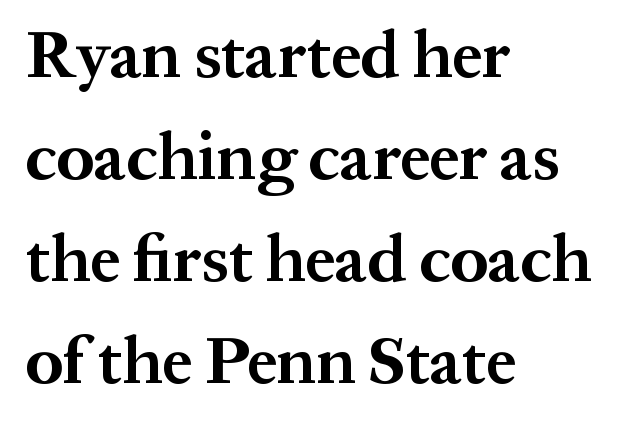
{"serif": "yes", "italic": "no", "bold": "yes", "weight": "bold", "width": "normal", "stroke_contrast": "medium", "x_height": "medium", "monospaced": "no", "underline": "no", "align": "left", "line_spacing": "normal", "line_spacing_ratio": 1.52, "letter_spacing": "normal", "letter_spacing_em": 0.0, "glyph_px": 67}
